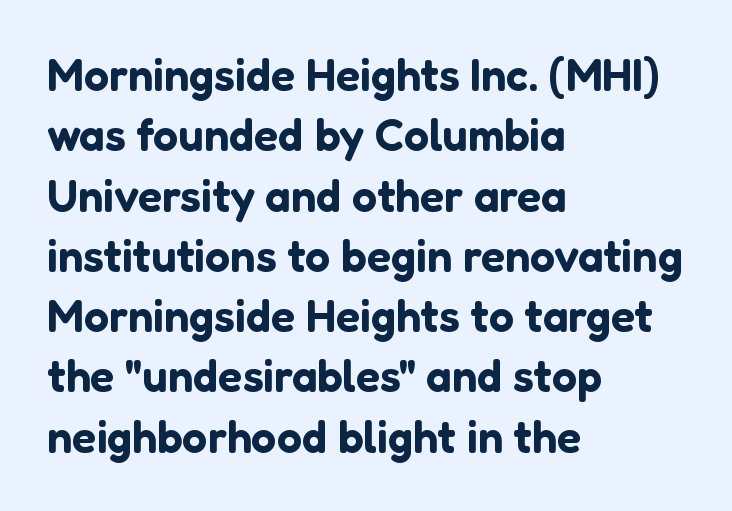
Only glyphs here, with clear space below each row. Is this a fixed-width face? No — the glyphs have proportional, varying widths. Nothing unusual about the tracking: characters are spaced as the font intends. Line starts are locked; line ends wander. Every stem runs plumb, perpendicular to the baseline. You can tell from the bare stems that sans-serif type was used.
